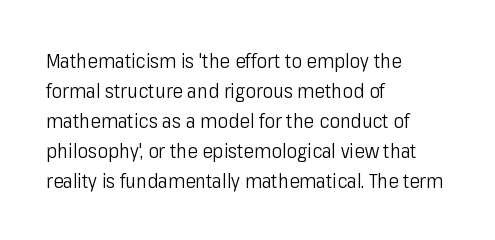
The image shows 20 px text type, upright; set left-aligned, normal line spacing (1.5x), normal letter spacing, not underlined.
